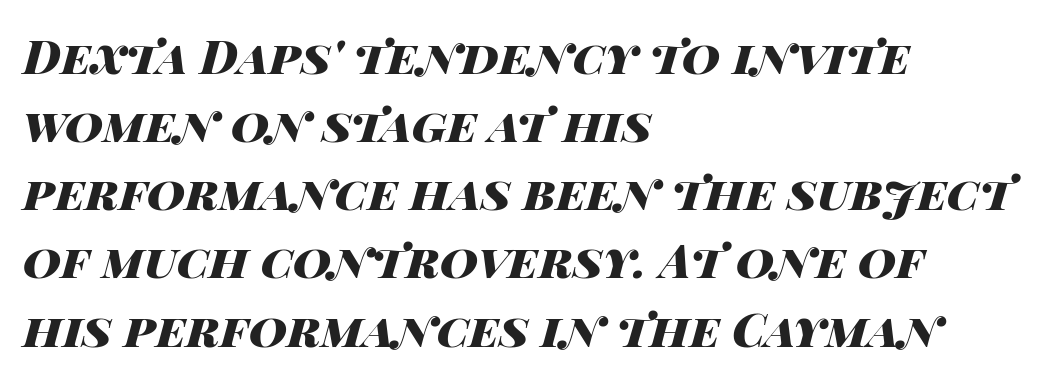
The image shows 47 px heavy, wide type, italic (leaning right); set left-aligned, normal line spacing (1.45x), normal letter spacing, not underlined; high stroke contrast and a large x-height.
